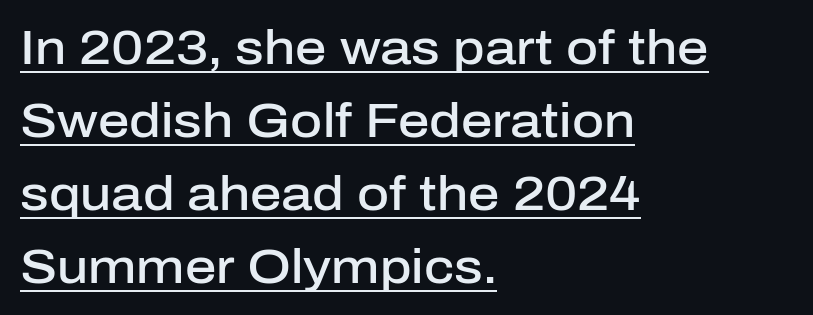
The image shows 49 px semibold sans-serif type, upright; set left-aligned, normal line spacing (1.49x), normal letter spacing, underlined; low stroke contrast and a medium x-height.
